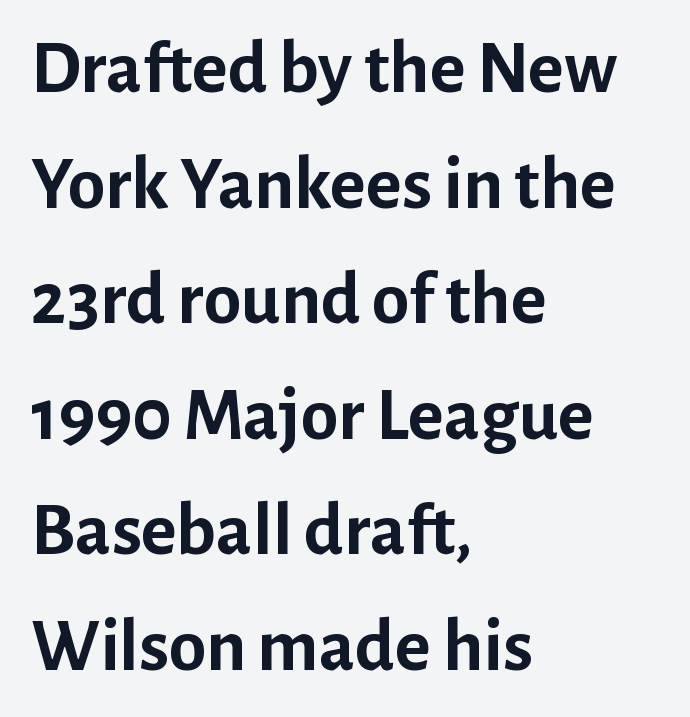
{"serif": "no", "italic": "no", "bold": "yes", "weight": "semibold", "width": "normal", "stroke_contrast": "low", "x_height": "medium", "monospaced": "no", "underline": "no", "align": "left", "line_spacing": "normal", "line_spacing_ratio": 1.52, "letter_spacing": "normal", "letter_spacing_em": 0.0, "glyph_px": 76}
